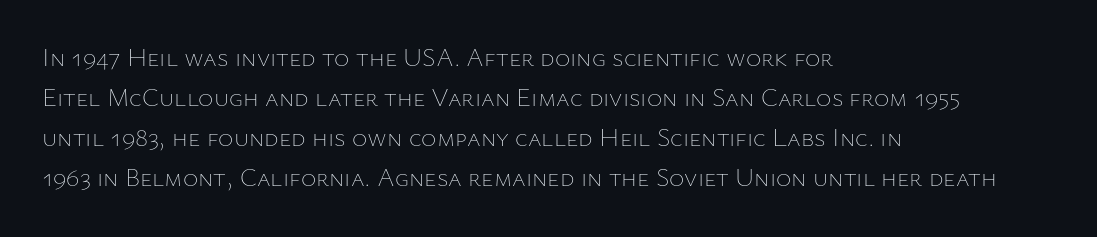
{"italic": "no", "bold": "no", "underline": "no", "align": "left", "line_spacing": "normal", "line_spacing_ratio": 1.54, "letter_spacing": "normal", "letter_spacing_em": 0.0, "glyph_px": 26}
